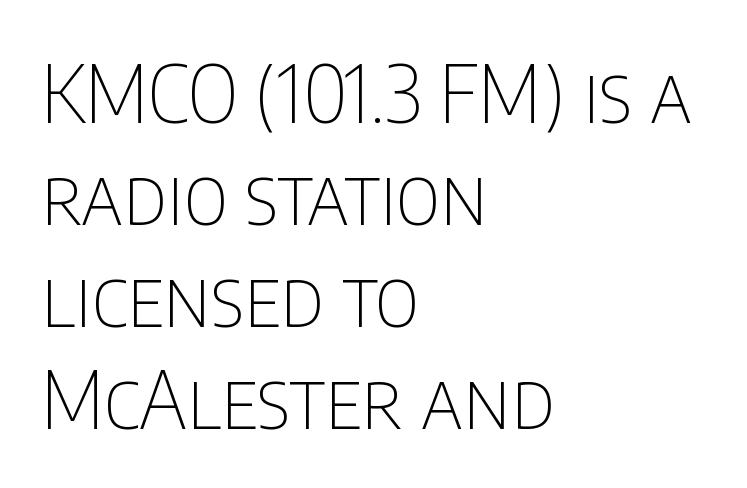
Q: Is the text bold? A: No.
Q: Is the text italic (slanted)? A: No, it is upright.
Q: Is the typeface a serif or a sans-serif typeface? A: Sans-serif.
Q: Is the text underlined? A: No.
Q: How is the paragraph aligned? A: Left-aligned.
Q: Is the spacing between letters normal or unusually wide? A: Normal.
Q: Is the spacing between lines tight, normal or loose? A: Normal.
Q: Width (condensed, normal, or wide)? A: Condensed.
Q: Stroke contrast? A: Low.
Q: x-height? A: Large.
Q: Monospaced? A: No.
